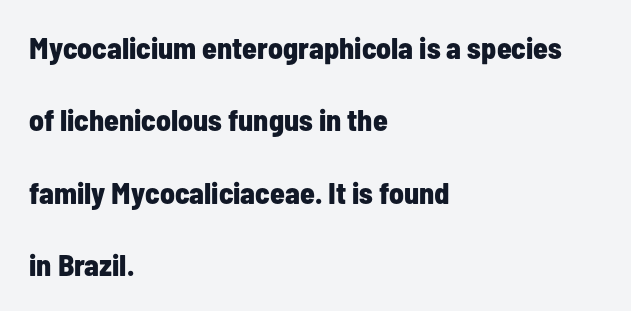
The image shows 30 px bold, condensed sans-serif type, upright; set left-aligned, loose line spacing (2.41x), normal letter spacing, not underlined; low stroke contrast and a medium x-height.
